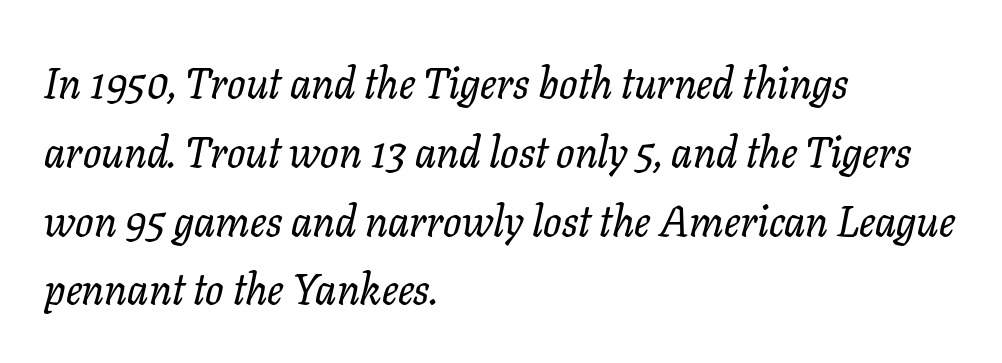
Q: Is the text italic (slanted)? A: Yes, it leans right by about 11 degrees.
Q: Is the typeface a serif or a sans-serif typeface? A: Serif.
Q: Is the text underlined? A: No.
Q: How is the paragraph aligned? A: Left-aligned.
Q: Is the spacing between letters normal or unusually wide? A: Normal.
Q: Is the spacing between lines tight, normal or loose? A: Normal.
Q: Width (condensed, normal, or wide)? A: Normal.
Q: Stroke contrast? A: Low.
Q: x-height? A: Medium.
Q: Monospaced? A: No.
